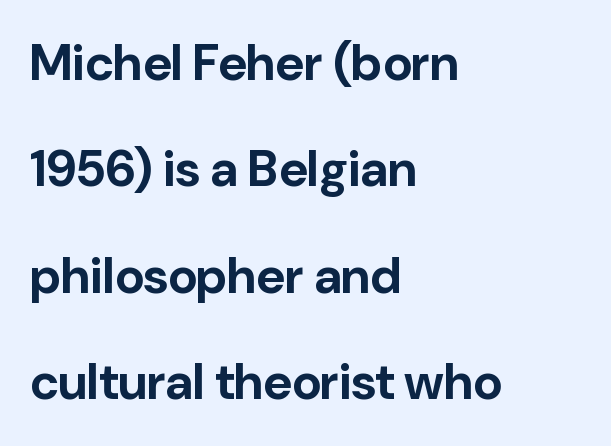
Q: Is the text bold? A: Yes.
Q: Is the text italic (slanted)? A: No, it is upright.
Q: Is the typeface a serif or a sans-serif typeface? A: Sans-serif.
Q: Is the text underlined? A: No.
Q: How is the paragraph aligned? A: Left-aligned.
Q: Is the spacing between letters normal or unusually wide? A: Normal.
Q: Is the spacing between lines tight, normal or loose? A: Loose.
Q: Width (condensed, normal, or wide)? A: Normal.
Q: Stroke contrast? A: Low.
Q: x-height? A: Medium.
Q: Monospaced? A: No.
